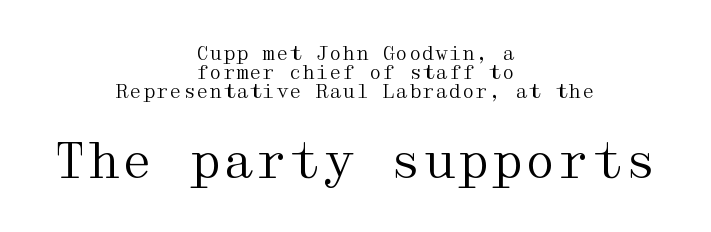
The image shows 48 px regular-weight, wide serif type, upright; set centered, tight line spacing (0.99x), normal letter spacing, not underlined; the second (bottom) block is 2.53x larger; medium stroke contrast and a medium x-height.
